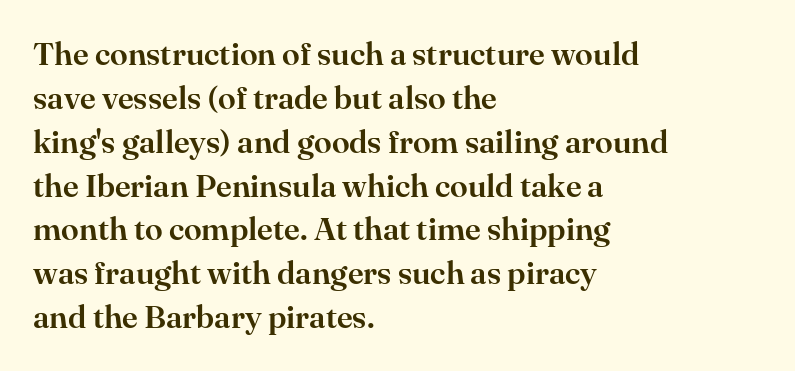
{"serif": "yes", "italic": "no", "width": "normal", "stroke_contrast": "high", "x_height": "small", "monospaced": "no", "underline": "no", "align": "left", "line_spacing": "normal", "line_spacing_ratio": 1.37, "letter_spacing": "normal", "letter_spacing_em": 0.0, "glyph_px": 32}
